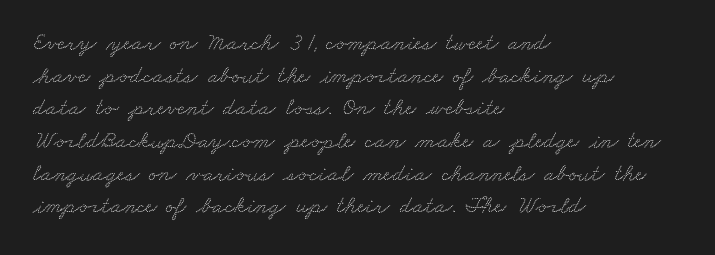
The image shows 24 px text type; set left-aligned, normal line spacing (1.36x), normal letter spacing, not underlined.
